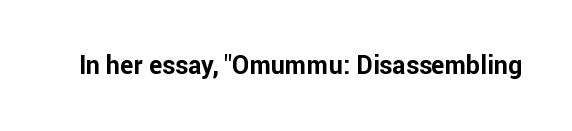
{"italic": "no", "bold": "yes", "underline": "no", "letter_spacing": "normal", "letter_spacing_em": 0.0, "glyph_px": 25}
